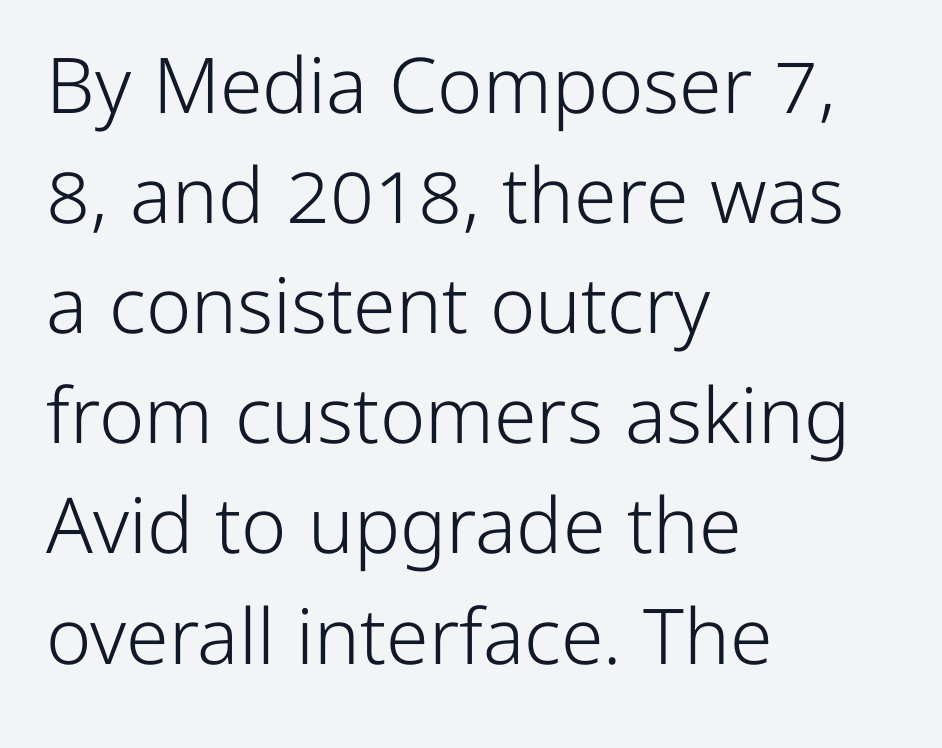
{"serif": "no", "italic": "no", "bold": "no", "weight": "light", "width": "normal", "stroke_contrast": "low", "x_height": "medium", "monospaced": "no", "underline": "no", "align": "left", "line_spacing": "normal", "line_spacing_ratio": 1.43, "letter_spacing": "normal", "letter_spacing_em": 0.0, "glyph_px": 77}
